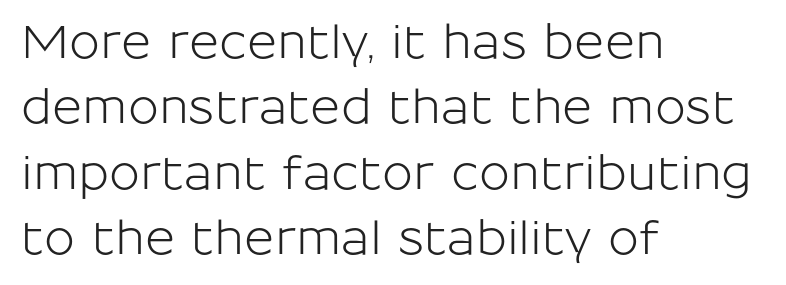
{"serif": "no", "italic": "no", "width": "normal", "stroke_contrast": "low", "x_height": "medium", "monospaced": "no", "underline": "no", "align": "left", "line_spacing": "normal", "line_spacing_ratio": 1.42, "letter_spacing": "normal", "letter_spacing_em": 0.0, "glyph_px": 46}
